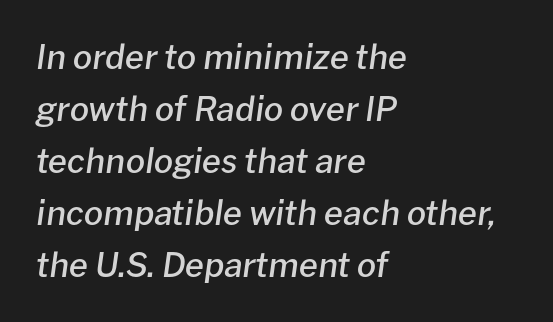
Q: Is the text bold? A: Semi-bold.
Q: Is the text italic (slanted)? A: Yes, it leans right by about 8 degrees.
Q: Is the text underlined? A: No.
Q: How is the paragraph aligned? A: Left-aligned.
Q: Is the spacing between letters normal or unusually wide? A: Normal.
Q: Is the spacing between lines tight, normal or loose? A: Normal.
Q: Width (condensed, normal, or wide)? A: Normal.
Q: Stroke contrast? A: Low.
Q: x-height? A: Medium.
Q: Monospaced? A: No.
